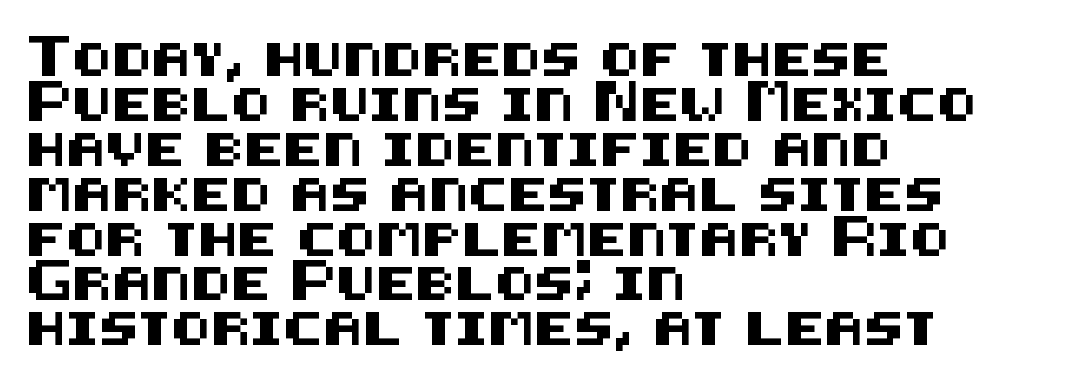
The image shows 33 px sans-serif type, upright; set left-aligned, normal line spacing (1.36x), normal letter spacing, not underlined; medium stroke contrast and a large x-height.
